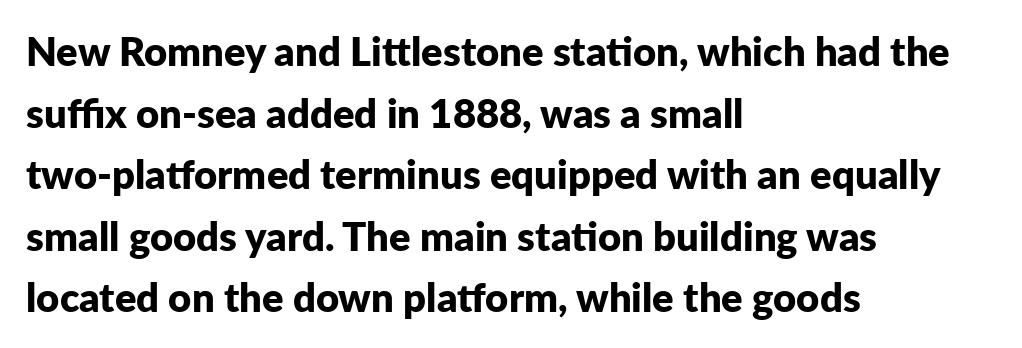
The image shows 40 px bold sans-serif type, upright; set left-aligned, normal line spacing (1.54x), normal letter spacing, not underlined; low stroke contrast and a medium x-height.
